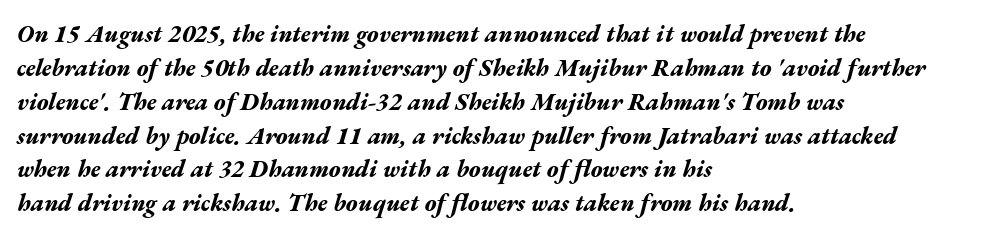
Slanted lettering throughout. The rendering uses a bold face; every stroke is thick and dark. Notice how descenders clear the ascenders below comfortably — that's standard leading. The setting favours the left margin, as ordinary paragraphs usually do. Nobody touched the tracking dial on this one. The baseline area is clear.
